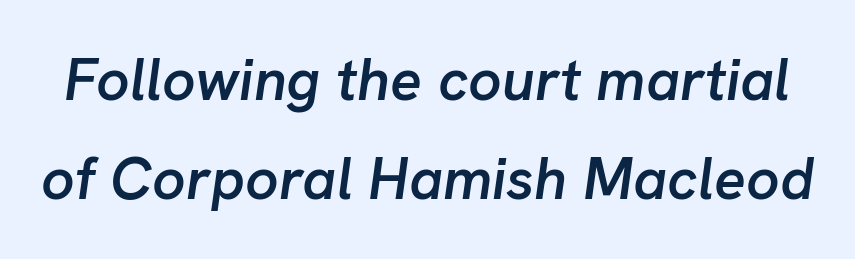
The image shows 59 px semibold type, italic (leaning right); set normal line spacing (1.68x), normal letter spacing, not underlined; low stroke contrast and a medium x-height.
